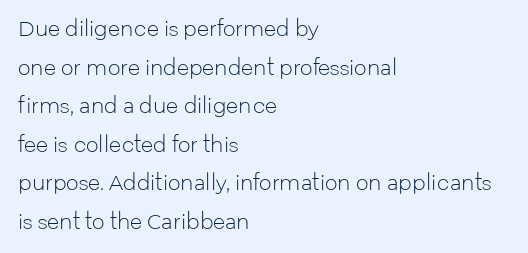
Caption: multi-line text, flush left, ragged right. The passage shown is not bold in any degree. There is no visible air inserted between adjacent glyphs. Honestly, there is no underline to notice here at all. Characters remain perfectly vertical along every line.
